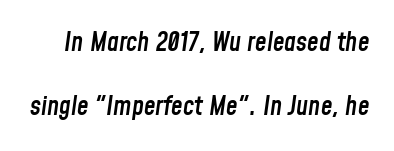
The image shows 26 px text type, italic (leaning right); set loose line spacing (2.46x), normal letter spacing, not underlined.
